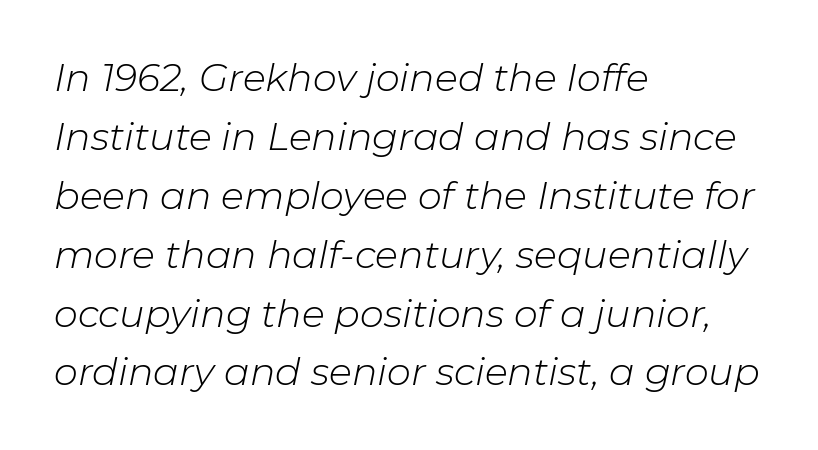
An italicized treatment has been applied to the whole sample. Character widths vary here, with narrow letters taking less room than wide ones. A typesetter would call this zero additional tracking. How would I describe the line gaps? Plain and ordinary. The rendering anchors every line to the left-hand side. Descenders hang freely into open space.
